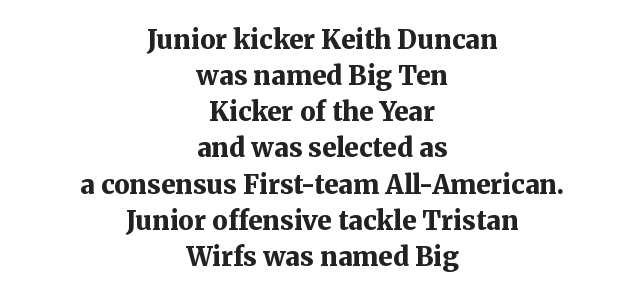
The image shows 26 px bold type, upright; set centered, normal line spacing (1.39x), normal letter spacing, not underlined.
